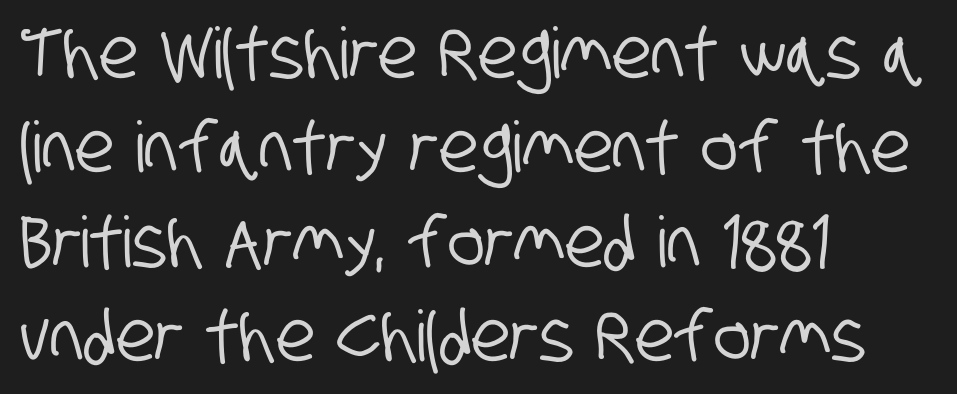
Note the varied advance widths — an 'i' is clearly narrower than an 'm'. Does the type have serifs? No, each stem ends abruptly. The passage is arranged the way most books set body copy — flush left. How are the letters spaced? Ordinarily, with no added tracking. Letters rest on an invisible, unmarked baseline.
